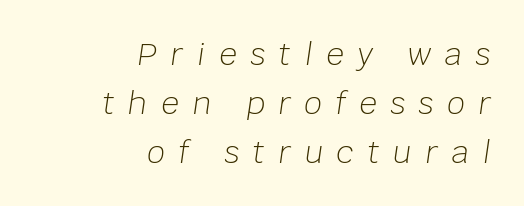
{"italic": "yes", "lean": "right", "slant_degrees": 8, "bold": "no", "weight": "light", "width": "normal", "stroke_contrast": "low", "x_height": "large", "monospaced": "no", "underline": "no", "align": "right", "line_spacing": "normal", "line_spacing_ratio": 1.58, "letter_spacing": "wide", "letter_spacing_em": 0.44, "glyph_px": 31}
